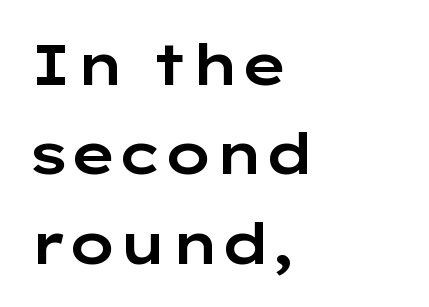
Q: Is the text italic (slanted)? A: No, it is upright.
Q: Is the typeface a serif or a sans-serif typeface? A: Sans-serif.
Q: Is the text underlined? A: No.
Q: How is the paragraph aligned? A: Left-aligned.
Q: Is the spacing between letters normal or unusually wide? A: Normal.
Q: Is the spacing between lines tight, normal or loose? A: Normal.
Q: Width (condensed, normal, or wide)? A: Wide.
Q: Stroke contrast? A: Low.
Q: x-height? A: Medium.
Q: Monospaced? A: No.
